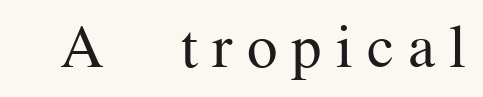
Q: Is the text bold? A: No.
Q: Is the text italic (slanted)? A: No, it is upright.
Q: Is the typeface a serif or a sans-serif typeface? A: Serif.
Q: Is the text underlined? A: No.
Q: Is the spacing between letters normal or unusually wide? A: Unusually wide.
Q: Width (condensed, normal, or wide)? A: Normal.
Q: Stroke contrast? A: Medium.
Q: x-height? A: Medium.
Q: Monospaced? A: No.
